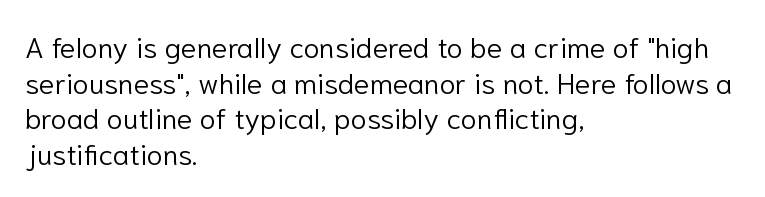
It's the straight-up-and-down kind of type. Lines of text with bare space underneath. Horizontal alignment here is leftward, the default for most running prose. Each letter keeps its own natural width here, so spacing adapts to shape. No feet cap the strokes, marking this as sans-serif type. The typesetting does not lean heavy: it is not bold.
